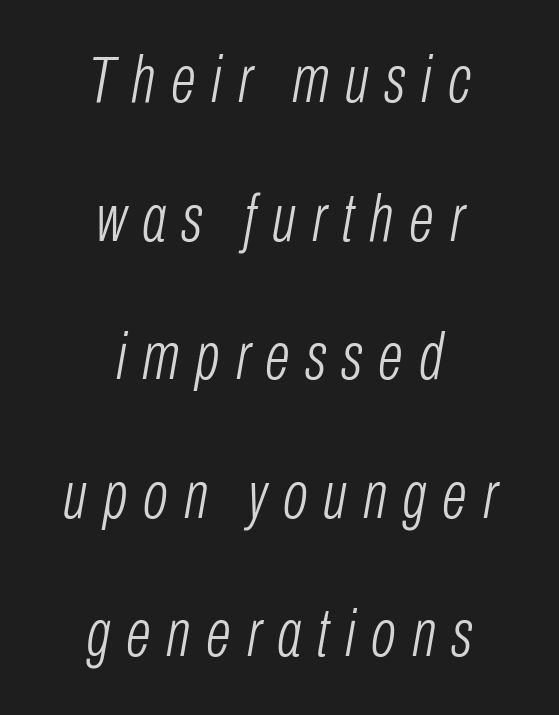
{"italic": "yes", "lean": "right", "slant_degrees": 10, "bold": "no", "weight": "light", "width": "condensed", "stroke_contrast": "low", "x_height": "medium", "monospaced": "no", "underline": "no", "align": "center", "line_spacing": "loose", "line_spacing_ratio": 2.1, "letter_spacing": "wide", "letter_spacing_em": 0.24, "glyph_px": 66}
